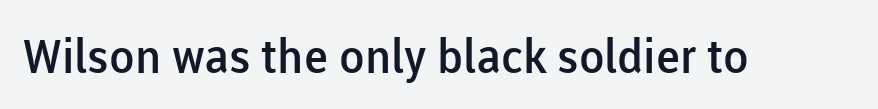
{"serif": "no", "italic": "no", "bold": "semi", "weight": "semibold", "width": "normal", "stroke_contrast": "low", "x_height": "medium", "monospaced": "no", "underline": "no", "letter_spacing": "normal", "letter_spacing_em": 0.0, "glyph_px": 47}
